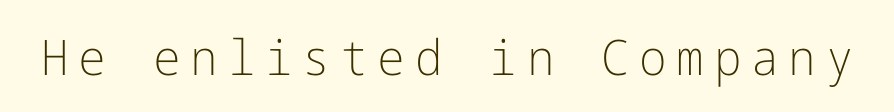
The image shows 49 px light sans-serif type, upright; set unusually wide letter spacing (+0.2 em), not underlined; low stroke contrast and a medium x-height.
